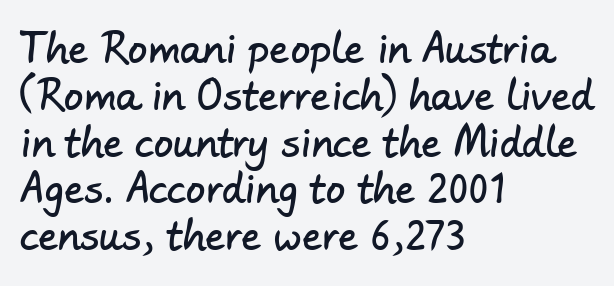
{"serif": "no", "width": "normal", "stroke_contrast": "low", "x_height": "small", "monospaced": "no", "underline": "no", "align": "left", "line_spacing_ratio": 1.2, "letter_spacing": "normal", "letter_spacing_em": 0.0, "glyph_px": 39}
